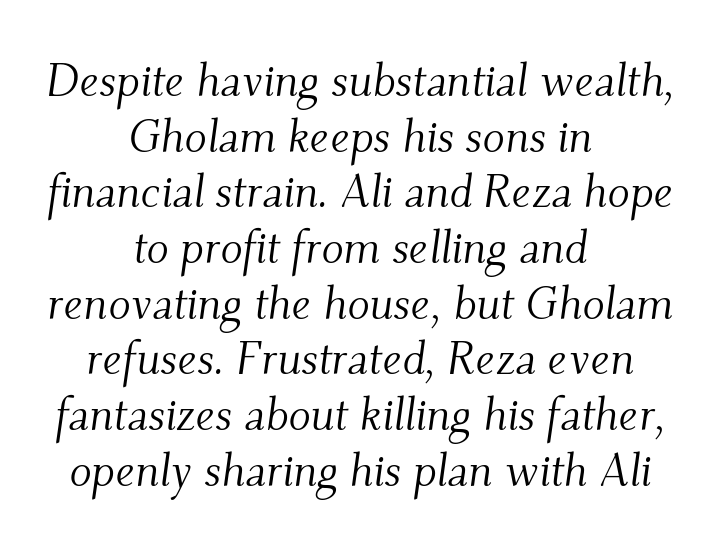
The image shows 46 px light serif type, italic (leaning right); set centered, line spacing 1.21x, normal letter spacing, not underlined; medium stroke contrast and a small x-height.
